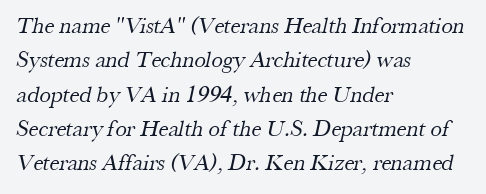
Q: Is the text bold? A: No.
Q: Is the text underlined? A: No.
Q: How is the paragraph aligned? A: Left-aligned.
Q: Is the spacing between letters normal or unusually wide? A: Normal.
Q: Is the spacing between lines tight, normal or loose? A: Normal.
